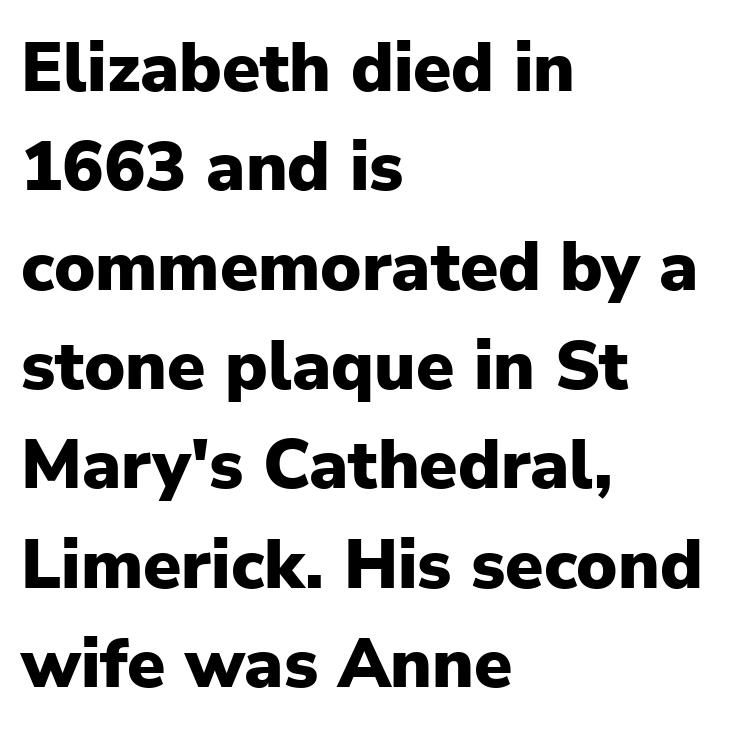
Glyph-to-glyph distance matches everyday printed text. You can tell it's not italic because the verticals are truly vertical. Nothing sits at the stroke ends, so this counts as sans-serif. A normal amount of white space separates one row of letters from the next. Proportional: the letters do not fall into vertical columns. Each glyph is drawn with heavy, bold strokes.
